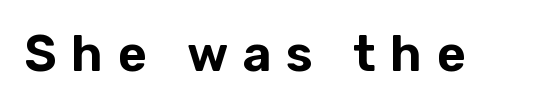
{"serif": "no", "italic": "no", "width": "normal", "stroke_contrast": "low", "x_height": "medium", "monospaced": "no", "underline": "no", "letter_spacing": "wide", "letter_spacing_em": 0.29, "glyph_px": 50}
